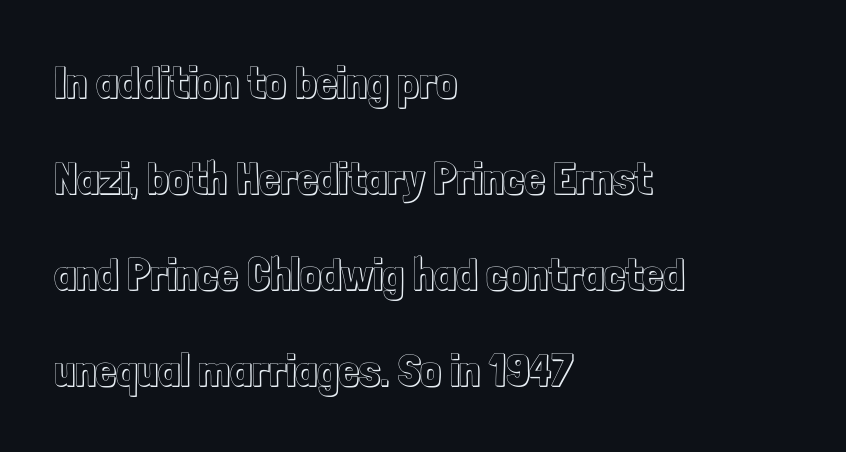
Q: Is the text italic (slanted)? A: No, it is upright.
Q: Is the text underlined? A: No.
Q: How is the paragraph aligned? A: Left-aligned.
Q: Is the spacing between letters normal or unusually wide? A: Normal.
Q: Is the spacing between lines tight, normal or loose? A: Loose.
Q: Width (condensed, normal, or wide)? A: Condensed.
Q: x-height? A: Medium.
Q: Monospaced? A: No.
